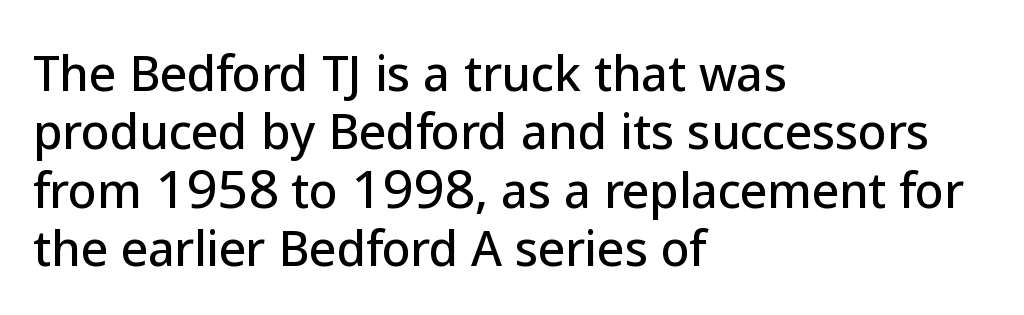
Is there any slant? The stems are plumb. This sample uses plain, unmodified letter spacing. You can tell from the bare stems that sans-serif type was used. If you drew a ruler down the left edge, every line would touch it.
